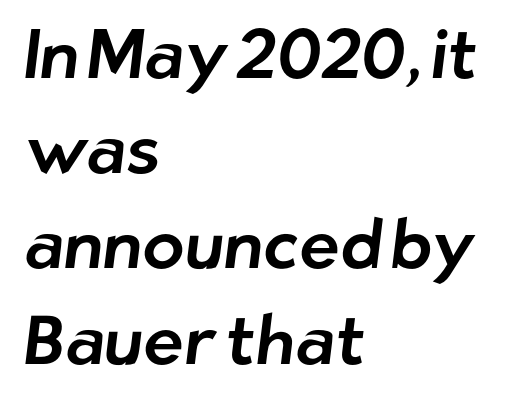
Q: Is the typeface a serif or a sans-serif typeface? A: Sans-serif.
Q: Is the text underlined? A: No.
Q: How is the paragraph aligned? A: Left-aligned.
Q: Is the spacing between letters normal or unusually wide? A: Normal.
Q: Is the spacing between lines tight, normal or loose? A: Normal.
Q: Width (condensed, normal, or wide)? A: Normal.
Q: Stroke contrast? A: Low.
Q: x-height? A: Medium.
Q: Monospaced? A: No.
